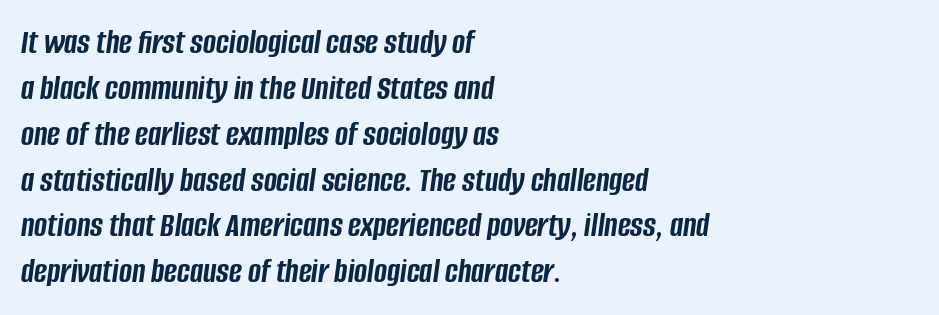
The lines in this sample share a left origin and differ only in where they stop. The type is set solid horizontally, with unmodified tracking. A typesetter would call this leading conventional body-copy spacing. The area under the type is left untouched. The sample has been set heavy, in full bold. If you drew a line through each stem, it would be angled.
